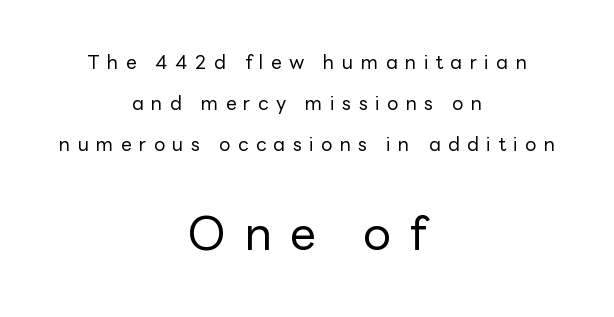
{"serif": "no", "italic": "no", "bold": "no", "weight": "regular", "width": "normal", "stroke_contrast": "low", "x_height": "medium", "monospaced": "no", "underline": "no", "align": "center", "line_spacing": "loose", "line_spacing_ratio": 2.15, "letter_spacing": "wide", "letter_spacing_em": 0.39, "larger_block": "second", "size_ratio": 2.47, "glyph_px": 47}
